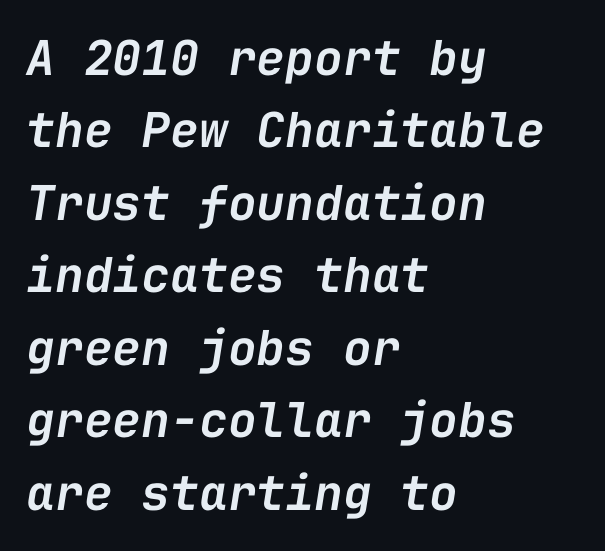
Q: Is the text bold? A: Semi-bold.
Q: Is the text italic (slanted)? A: Yes, it leans right by about 9 degrees.
Q: Is the text underlined? A: No.
Q: How is the paragraph aligned? A: Left-aligned.
Q: Is the spacing between letters normal or unusually wide? A: Normal.
Q: Is the spacing between lines tight, normal or loose? A: Normal.
Q: Width (condensed, normal, or wide)? A: Normal.
Q: Stroke contrast? A: Low.
Q: x-height? A: Medium.
Q: Monospaced? A: Yes.
